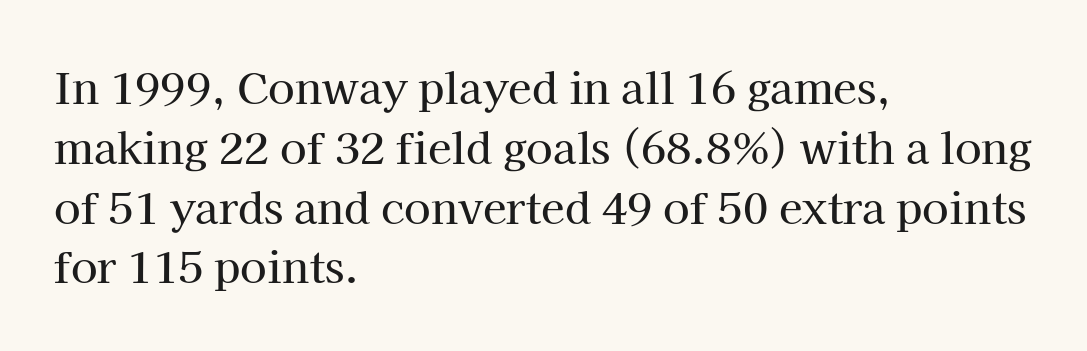
Q: Is the text italic (slanted)? A: No, it is upright.
Q: Is the typeface a serif or a sans-serif typeface? A: Serif.
Q: Is the text underlined? A: No.
Q: How is the paragraph aligned? A: Left-aligned.
Q: Is the spacing between letters normal or unusually wide? A: Normal.
Q: Is the spacing between lines tight, normal or loose? A: Normal.
Q: Width (condensed, normal, or wide)? A: Normal.
Q: Stroke contrast? A: High.
Q: x-height? A: Medium.
Q: Monospaced? A: No.
